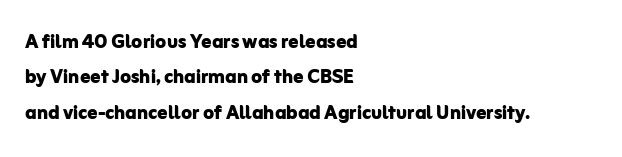
{"italic": "no", "bold": "yes", "underline": "no", "align": "left", "line_spacing": "normal", "line_spacing_ratio": 1.42, "letter_spacing": "normal", "letter_spacing_em": 0.0, "glyph_px": 25}
